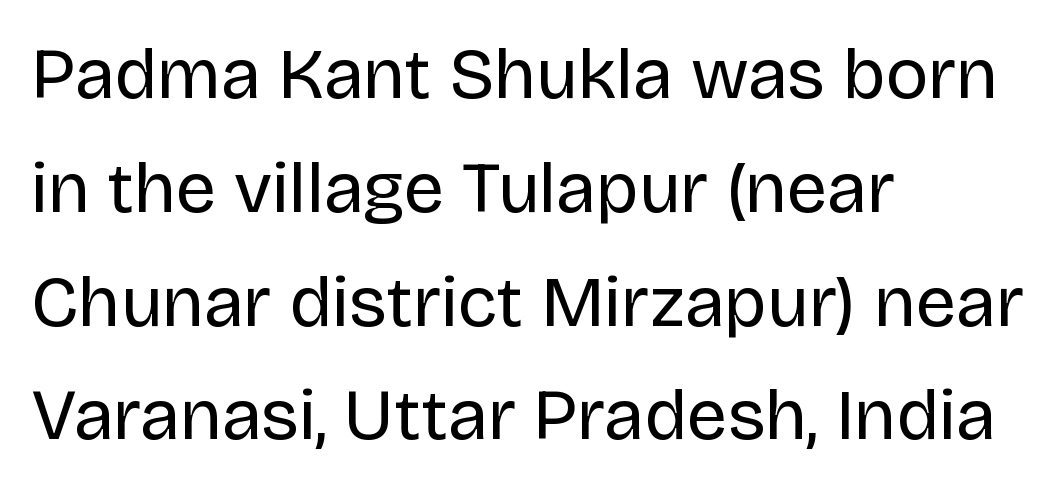
Italic? Not at all — the glyphs are vertical. This sample is left-justified, so line endings fall wherever the words run out. Words float on clear page, feet unadorned. Stroke terminals: plain, sans-serif. Looks like regular typesetting: each glyph gets only the width it needs. Stem width sits at or under what a default text font uses.
